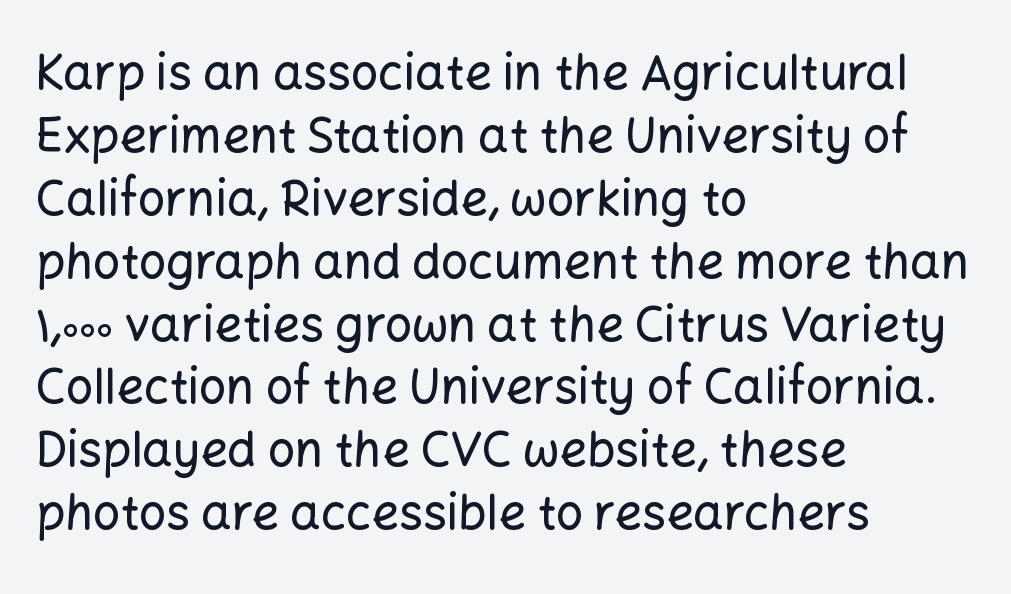
The font's upright variant was chosen for this text. This is sans-serif lettering, the kind often seen on screens and signage. The rendering uses a moderate line-height, typical for paragraphs. Reading down the block, your eye returns to a fixed left position each line. Unmarked baselines from the first word to the last.
